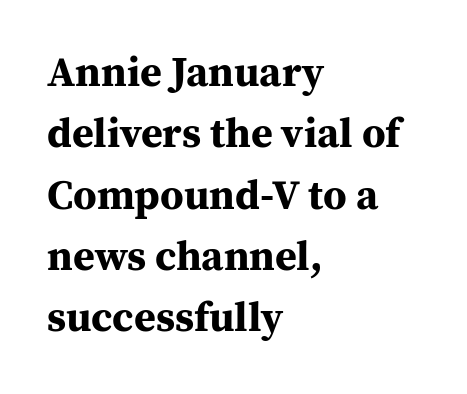
Q: Is the text bold? A: Yes.
Q: Is the text italic (slanted)? A: No, it is upright.
Q: Is the typeface a serif or a sans-serif typeface? A: Serif.
Q: Is the text underlined? A: No.
Q: How is the paragraph aligned? A: Left-aligned.
Q: Is the spacing between letters normal or unusually wide? A: Normal.
Q: Is the spacing between lines tight, normal or loose? A: Normal.
Q: Width (condensed, normal, or wide)? A: Normal.
Q: Stroke contrast? A: Medium.
Q: x-height? A: Medium.
Q: Monospaced? A: No.
